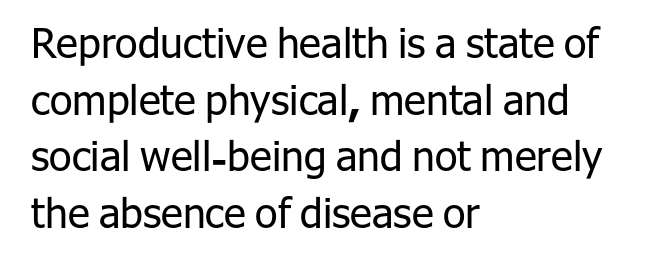
{"serif": "no", "italic": "no", "bold": "no", "weight": "regular", "width": "normal", "stroke_contrast": "low", "x_height": "medium", "monospaced": "no", "underline": "no", "align": "left", "line_spacing": "normal", "line_spacing_ratio": 1.38, "letter_spacing": "normal", "letter_spacing_em": 0.0, "glyph_px": 41}
